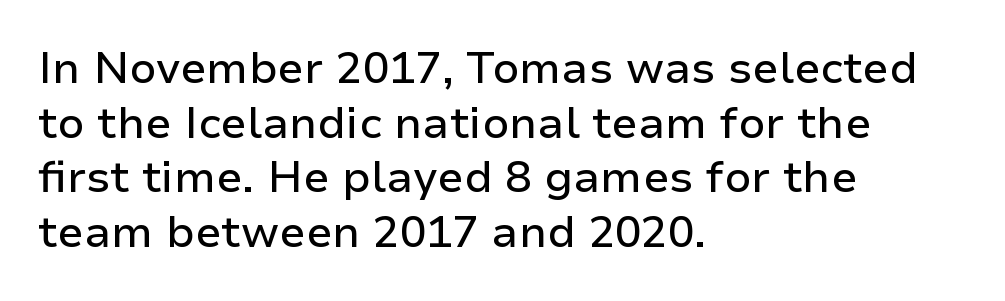
Q: Is the text italic (slanted)? A: No, it is upright.
Q: Is the typeface a serif or a sans-serif typeface? A: Sans-serif.
Q: Is the text underlined? A: No.
Q: How is the paragraph aligned? A: Left-aligned.
Q: Is the spacing between letters normal or unusually wide? A: Normal.
Q: Width (condensed, normal, or wide)? A: Normal.
Q: Stroke contrast? A: Low.
Q: x-height? A: Medium.
Q: Monospaced? A: No.
